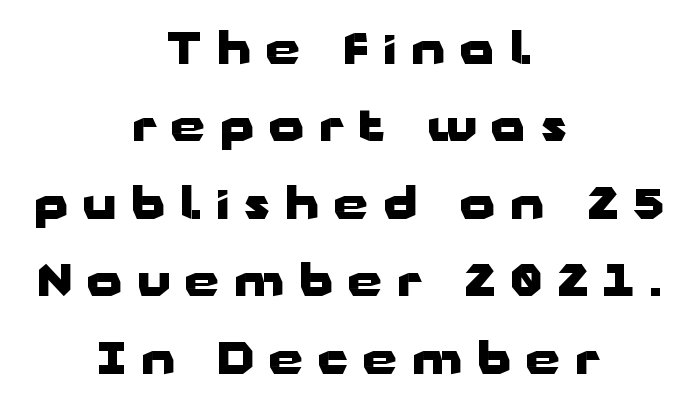
Q: Is the text bold? A: Yes.
Q: Is the text italic (slanted)? A: No, it is upright.
Q: Is the typeface a serif or a sans-serif typeface? A: Sans-serif.
Q: Is the text underlined? A: No.
Q: How is the paragraph aligned? A: Centered.
Q: Is the spacing between letters normal or unusually wide? A: Unusually wide.
Q: Width (condensed, normal, or wide)? A: Wide.
Q: Stroke contrast? A: Low.
Q: x-height? A: Medium.
Q: Monospaced? A: No.
